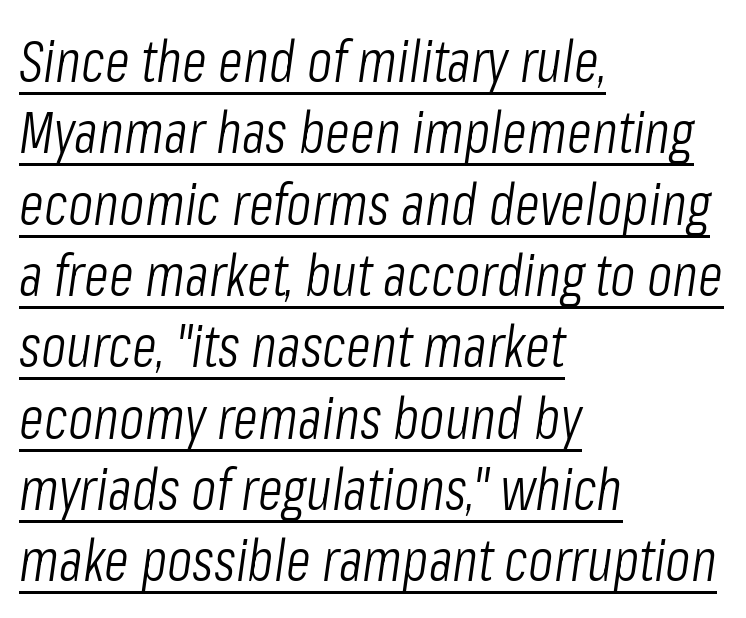
Q: Is the text bold? A: No.
Q: Is the text italic (slanted)? A: Yes, it leans right by about 8 degrees.
Q: Is the text underlined? A: Yes.
Q: How is the paragraph aligned? A: Left-aligned.
Q: Is the spacing between letters normal or unusually wide? A: Normal.
Q: Width (condensed, normal, or wide)? A: Condensed.
Q: Stroke contrast? A: Low.
Q: x-height? A: Medium.
Q: Monospaced? A: No.
